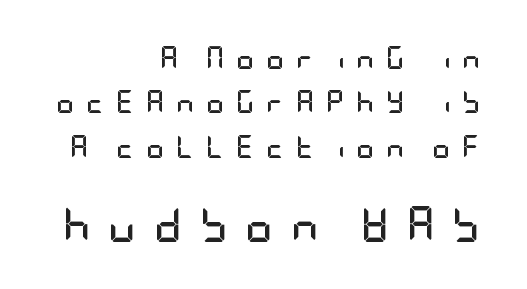
The image shows 35 px semibold, condensed sans-serif type, upright; set right-aligned, loose line spacing (1.93x), unusually wide letter spacing (+0.49 em), not underlined; the second (bottom) block is 1.52x larger; low stroke contrast and a large x-height.
